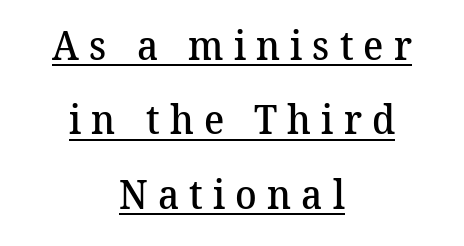
{"serif": "yes", "bold": "semi", "weight": "semibold", "width": "normal", "stroke_contrast": "medium", "x_height": "medium", "monospaced": "no", "underline": "yes", "align": "center", "line_spacing_ratio": 1.86, "letter_spacing": "wide", "letter_spacing_em": 0.25, "glyph_px": 40}
